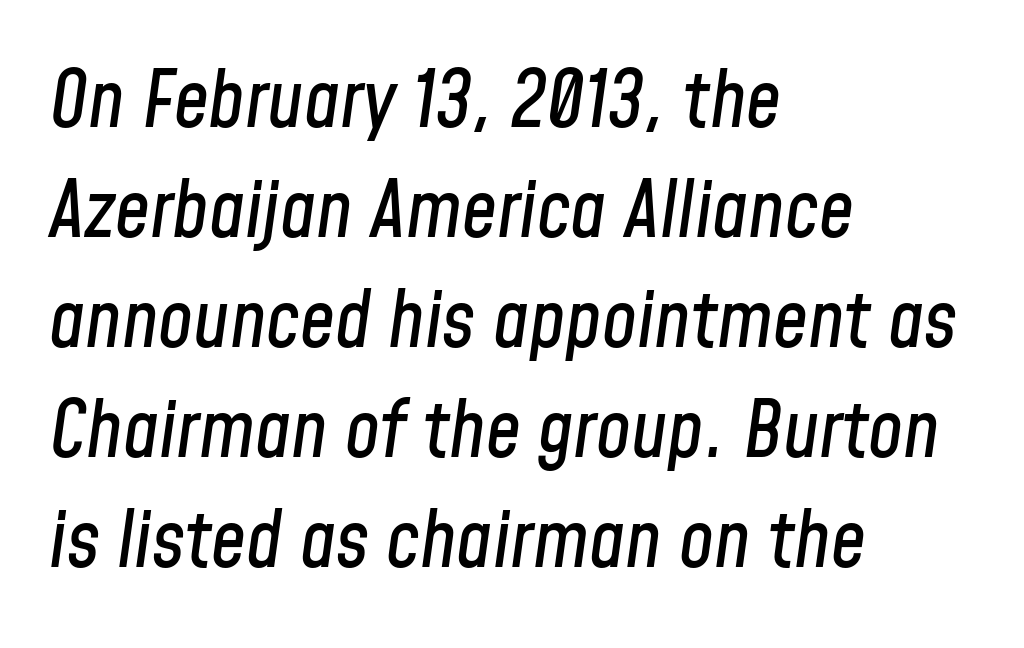
The image shows 78 px condensed type, italic (leaning right); set left-aligned, normal line spacing (1.41x), normal letter spacing, not underlined; low stroke contrast and a medium x-height.
